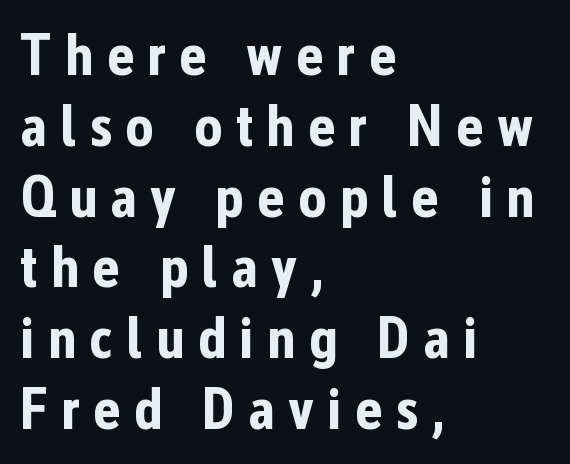
This rendering employs a face without finishing strokes, i.e., a sans-serif. Between one letter and the next there's a generous, obvious gap. In terms of weight, the rendering is a true, heavy bold. Note the varied advance widths — an 'i' is clearly narrower than an 'm'. Unlike italic type, these characters show no tilt at all. This rendering features lettering with no underline.
